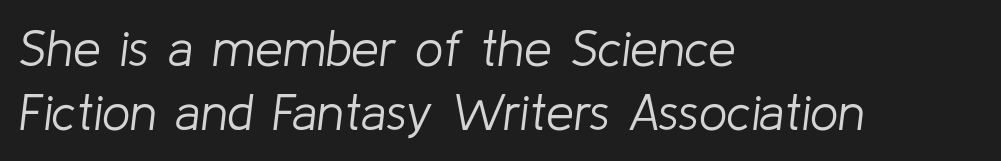
The image shows 50 px light type, italic (leaning right); set left-aligned, normal line spacing (1.29x), normal letter spacing, not underlined; low stroke contrast and a medium x-height.
